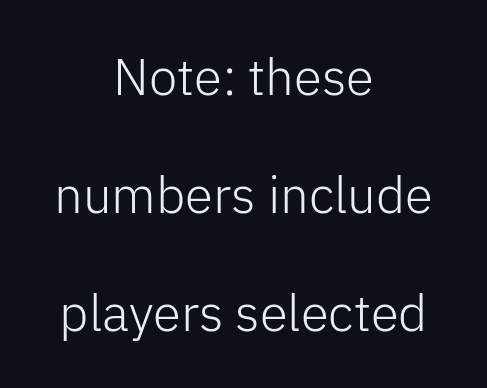
Letterform terminals end flat and unadorned throughout the passage. The lines are quadded center. Designer's note — italics off, roman on. The glyphs are unaccompanied by any horizontal stroke below them. This rendering leaves character spacing at its baseline value.
